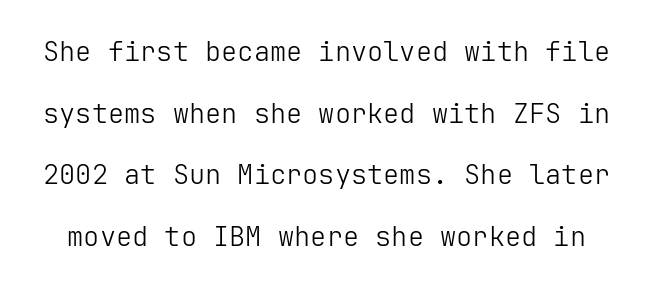
Q: Is the text bold? A: No.
Q: Is the text italic (slanted)? A: No, it is upright.
Q: Is the text underlined? A: No.
Q: Is the spacing between letters normal or unusually wide? A: Normal.
Q: Is the spacing between lines tight, normal or loose? A: Loose.
